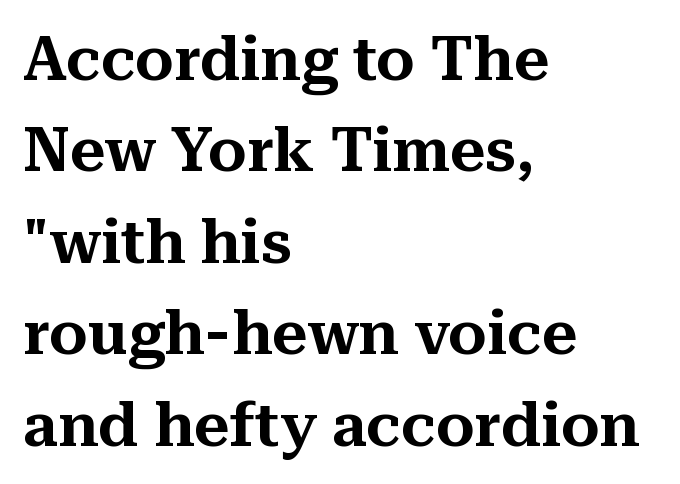
The image shows 61 px serif type, upright; set left-aligned, normal line spacing (1.5x), normal letter spacing, not underlined; medium stroke contrast and a medium x-height.
